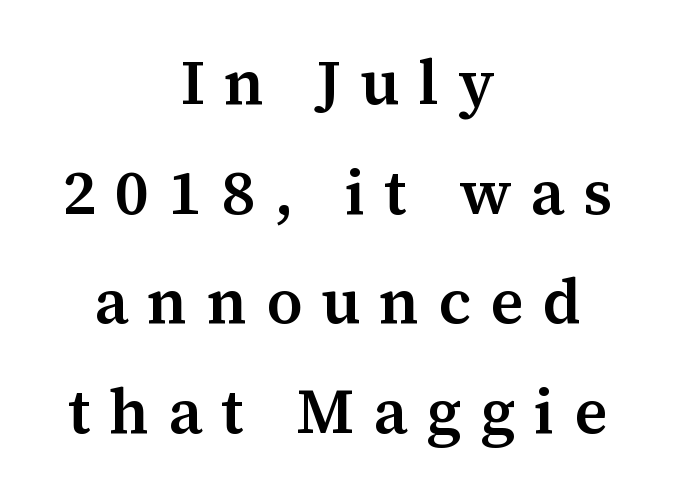
Q: Is the text bold? A: Semi-bold.
Q: Is the text italic (slanted)? A: No, it is upright.
Q: Is the typeface a serif or a sans-serif typeface? A: Serif.
Q: Is the text underlined? A: No.
Q: How is the paragraph aligned? A: Centered.
Q: Is the spacing between letters normal or unusually wide? A: Unusually wide.
Q: Width (condensed, normal, or wide)? A: Normal.
Q: Stroke contrast? A: Medium.
Q: x-height? A: Medium.
Q: Monospaced? A: No.
